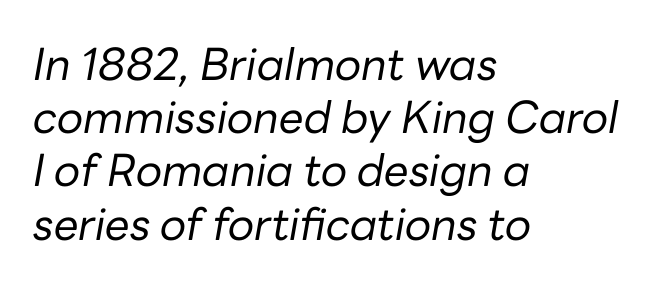
{"italic": "yes", "lean": "right", "slant_degrees": 10, "bold": "no", "weight": "regular", "width": "normal", "stroke_contrast": "low", "x_height": "medium", "monospaced": "no", "underline": "no", "align": "left", "line_spacing_ratio": 1.21, "letter_spacing": "normal", "letter_spacing_em": 0.0, "glyph_px": 44}
